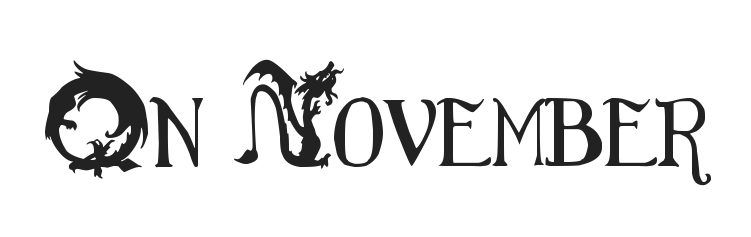
The image shows 68 px condensed sans-serif type, upright; set normal letter spacing, not underlined; medium stroke contrast and a small x-height.
